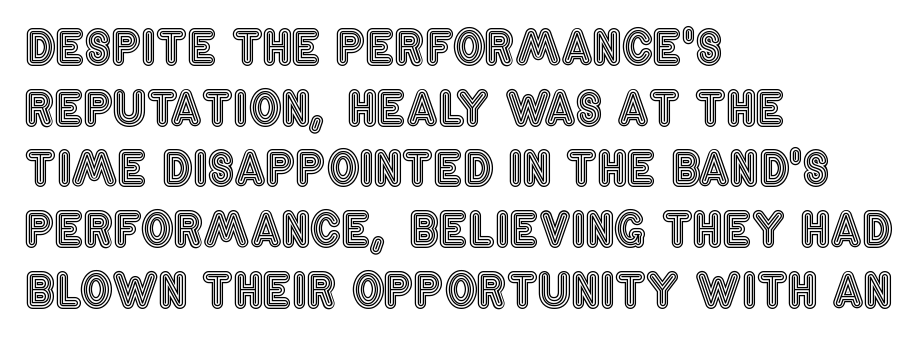
Q: Is the text italic (slanted)? A: No, it is upright.
Q: Is the text underlined? A: No.
Q: How is the paragraph aligned? A: Left-aligned.
Q: Is the spacing between letters normal or unusually wide? A: Normal.
Q: Is the spacing between lines tight, normal or loose? A: Normal.
Q: Width (condensed, normal, or wide)? A: Condensed.
Q: x-height? A: Large.
Q: Monospaced? A: No.
